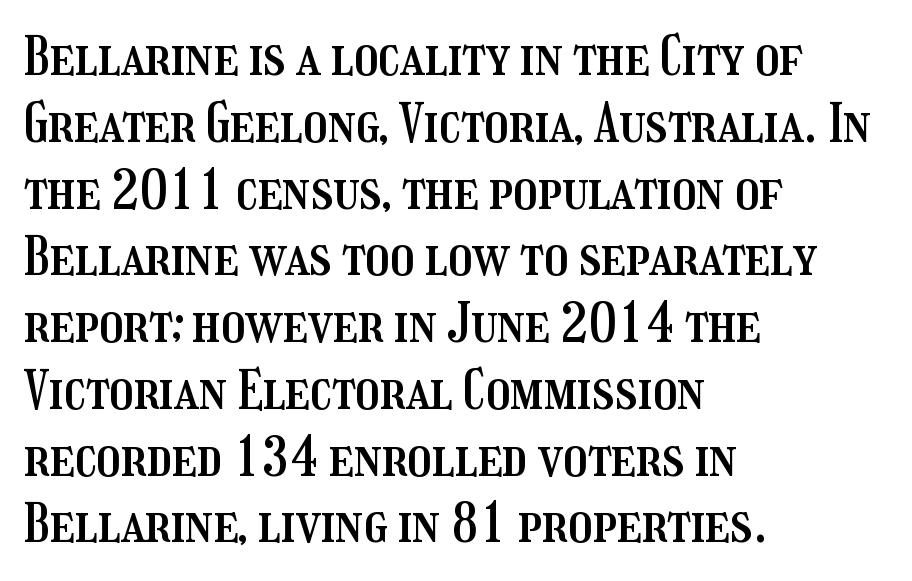
The image shows 53 px condensed type, upright; set left-aligned, normal line spacing (1.26x), normal letter spacing, not underlined; medium stroke contrast and a medium x-height.
